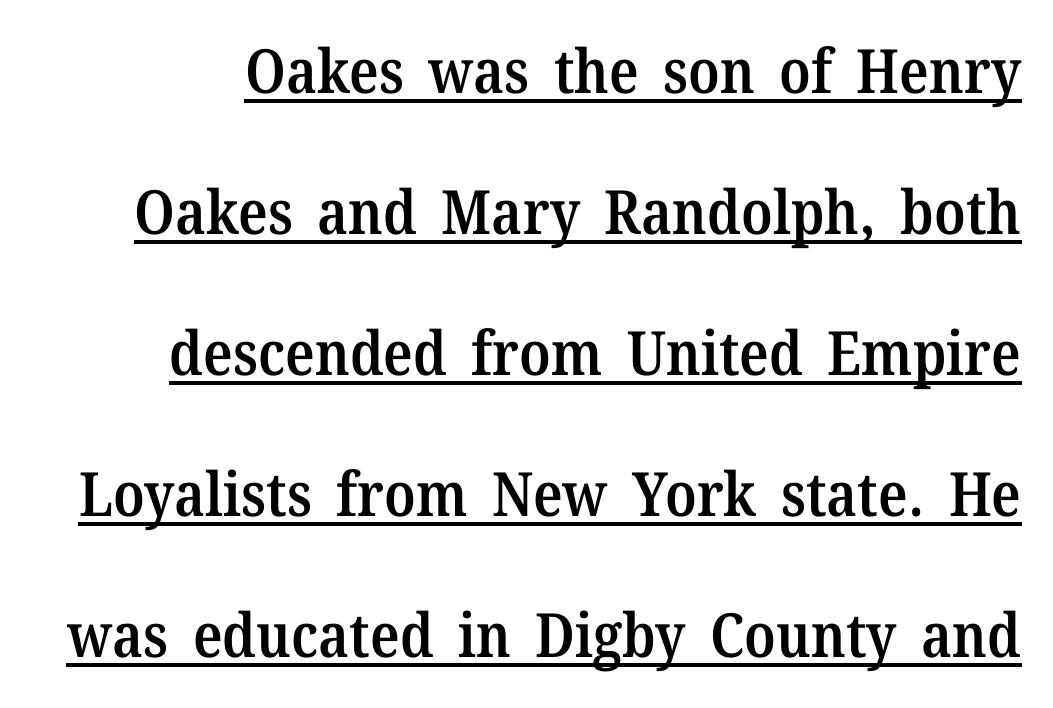
Q: Is the text bold? A: Semi-bold.
Q: Is the text italic (slanted)? A: No, it is upright.
Q: Is the typeface a serif or a sans-serif typeface? A: Serif.
Q: Is the text underlined? A: Yes.
Q: Is the spacing between letters normal or unusually wide? A: Normal.
Q: Is the spacing between lines tight, normal or loose? A: Loose.
Q: Width (condensed, normal, or wide)? A: Normal.
Q: Stroke contrast? A: Medium.
Q: x-height? A: Medium.
Q: Monospaced? A: No.
